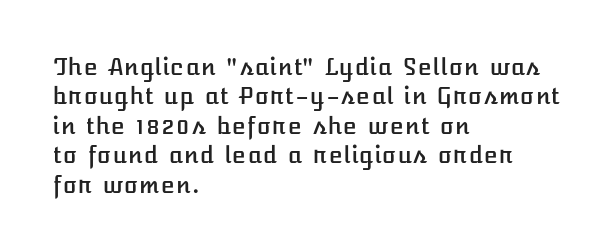
The image shows 23 px text type, upright; set left-aligned, normal line spacing (1.28x), normal letter spacing, not underlined.
